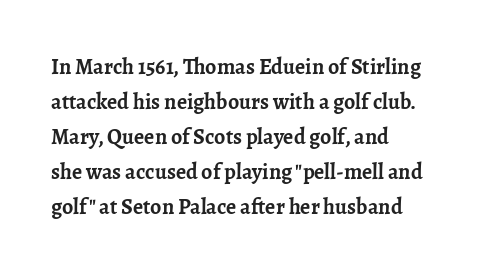
The image shows 22 px bold type, upright; set left-aligned, normal line spacing (1.59x), normal letter spacing, not underlined.
